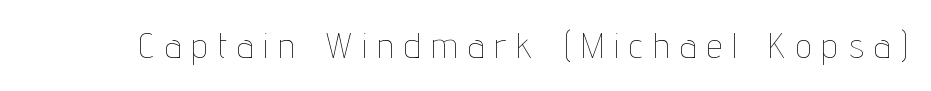
Q: Is the text bold? A: No.
Q: Is the text italic (slanted)? A: No, it is upright.
Q: Is the text underlined? A: No.
Q: Is the spacing between letters normal or unusually wide? A: Unusually wide.
Q: Width (condensed, normal, or wide)? A: Condensed.
Q: Stroke contrast? A: Low.
Q: x-height? A: Medium.
Q: Monospaced? A: No.
